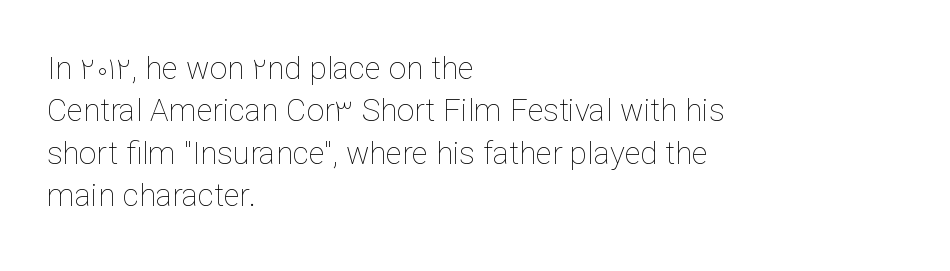
The image shows 31 px thin type, upright; set left-aligned, normal line spacing (1.37x), normal letter spacing, not underlined; low stroke contrast and a medium x-height.
